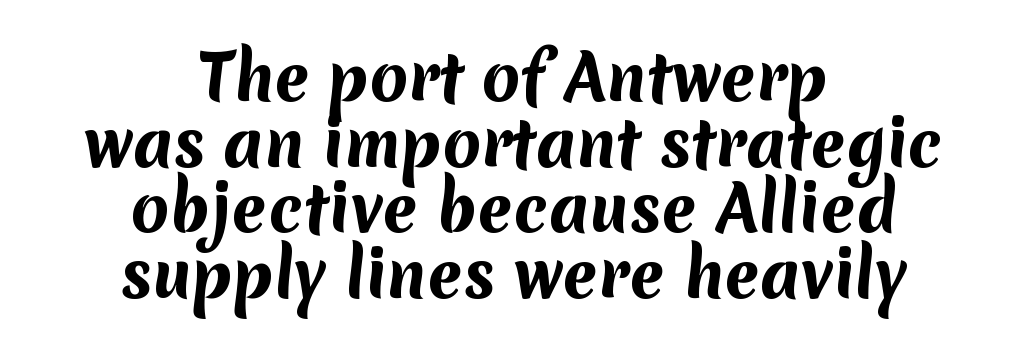
Q: Is the text bold? A: Yes.
Q: Is the typeface a serif or a sans-serif typeface? A: Sans-serif.
Q: Is the text underlined? A: No.
Q: How is the paragraph aligned? A: Centered.
Q: Is the spacing between letters normal or unusually wide? A: Normal.
Q: Is the spacing between lines tight, normal or loose? A: Tight.
Q: Width (condensed, normal, or wide)? A: Normal.
Q: Stroke contrast? A: Medium.
Q: x-height? A: Medium.
Q: Monospaced? A: No.
